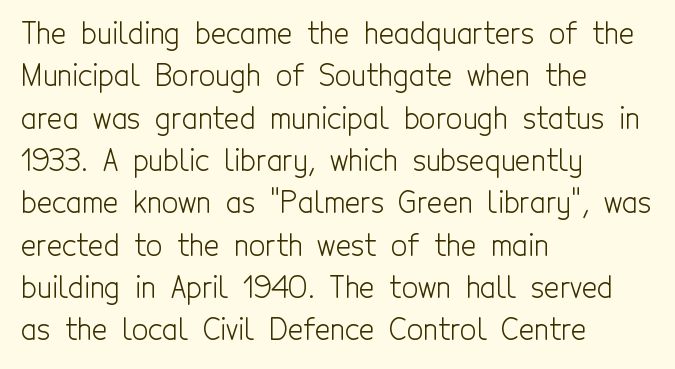
The image shows 29 px light, condensed sans-serif type, upright; set left-aligned, normal line spacing (1.46x), normal letter spacing, not underlined; a medium x-height.
